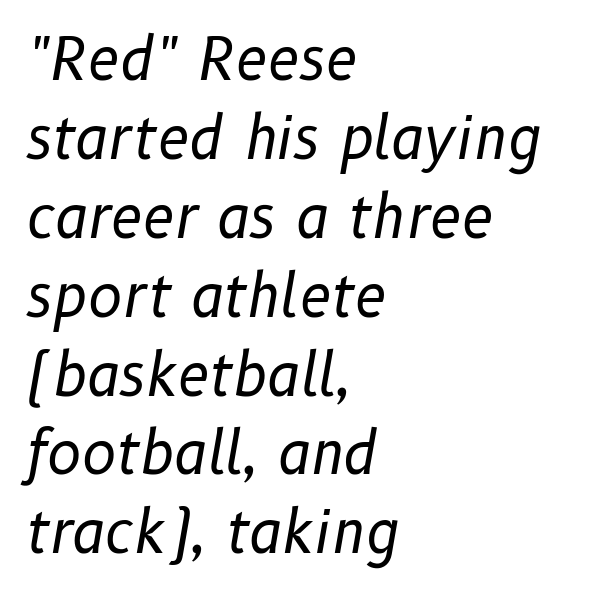
The image shows 58 px regular-weight type, italic (leaning right); set left-aligned, normal line spacing (1.36x), normal letter spacing, not underlined; low stroke contrast and a medium x-height.
